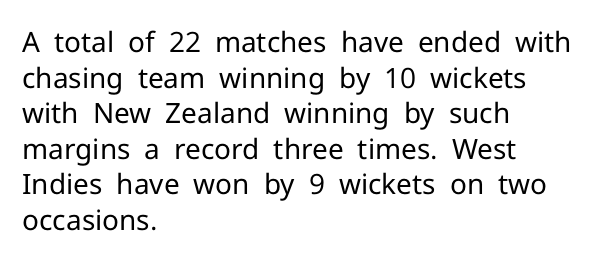
Q: Is the text bold? A: No.
Q: Is the text italic (slanted)? A: No, it is upright.
Q: Is the typeface a serif or a sans-serif typeface? A: Sans-serif.
Q: Is the text underlined? A: No.
Q: How is the paragraph aligned? A: Left-aligned.
Q: Is the spacing between letters normal or unusually wide? A: Normal.
Q: Is the spacing between lines tight, normal or loose? A: Normal.
Q: Width (condensed, normal, or wide)? A: Normal.
Q: Stroke contrast? A: Low.
Q: x-height? A: Medium.
Q: Monospaced? A: No.
